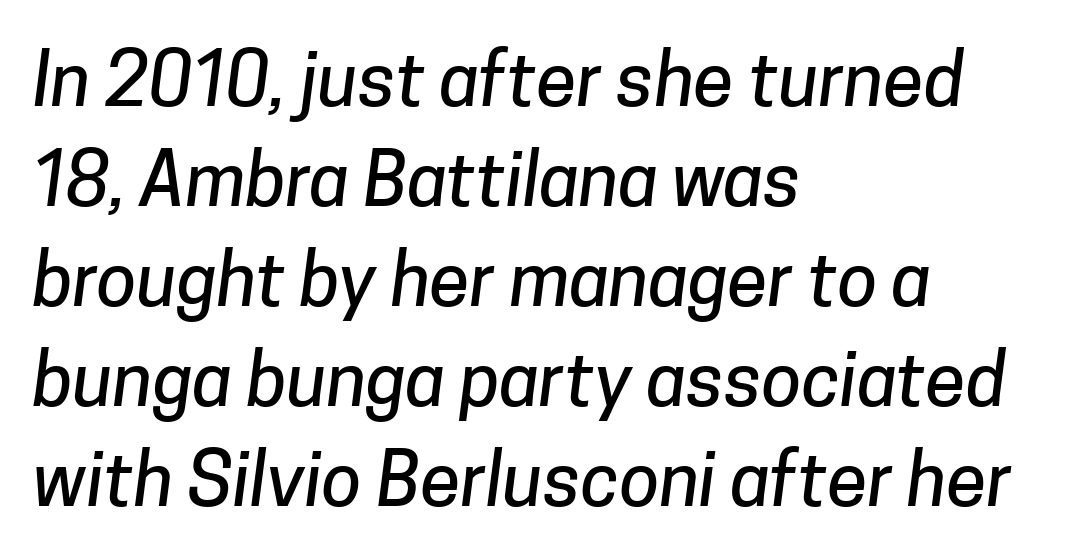
The image shows 73 px sans-serif type; set left-aligned, normal line spacing (1.37x), normal letter spacing, not underlined; low stroke contrast and a medium x-height.
